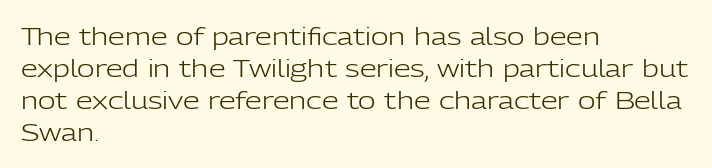
{"italic": "no", "bold": "no", "underline": "no", "align": "left", "line_spacing": "normal", "line_spacing_ratio": 1.33, "letter_spacing": "normal", "letter_spacing_em": 0.0, "glyph_px": 24}
